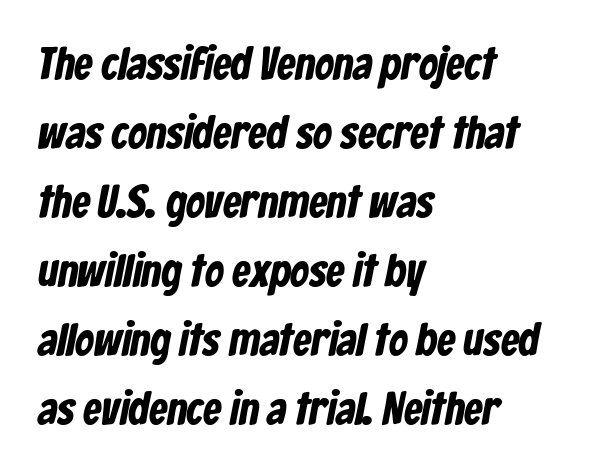
Q: Is the typeface a serif or a sans-serif typeface? A: Sans-serif.
Q: Is the text underlined? A: No.
Q: How is the paragraph aligned? A: Left-aligned.
Q: Is the spacing between letters normal or unusually wide? A: Normal.
Q: Is the spacing between lines tight, normal or loose? A: Normal.
Q: Width (condensed, normal, or wide)? A: Condensed.
Q: Stroke contrast? A: Low.
Q: x-height? A: Medium.
Q: Monospaced? A: No.
